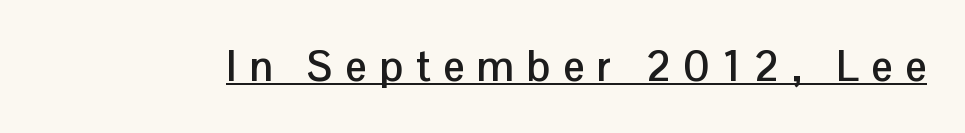
{"serif": "no", "italic": "no", "bold": "yes", "weight": "semibold", "width": "normal", "stroke_contrast": "low", "x_height": "medium", "monospaced": "no", "underline": "yes", "letter_spacing": "wide", "letter_spacing_em": 0.3, "glyph_px": 42}
